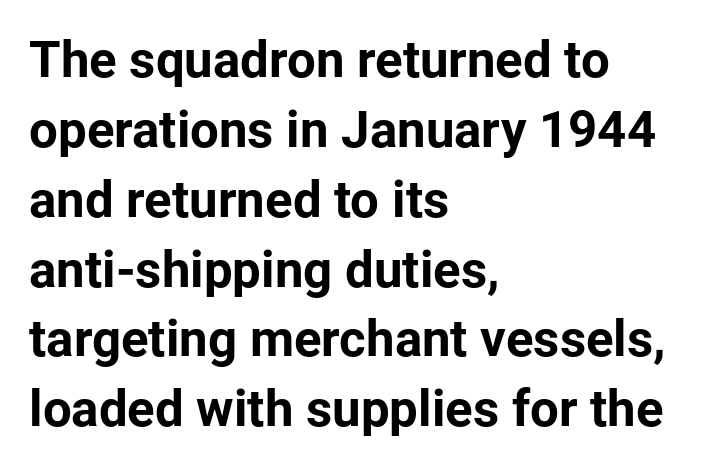
{"serif": "no", "italic": "no", "bold": "yes", "weight": "bold", "width": "normal", "stroke_contrast": "low", "x_height": "medium", "monospaced": "no", "underline": "no", "align": "left", "line_spacing": "normal", "line_spacing_ratio": 1.37, "letter_spacing": "normal", "letter_spacing_em": 0.0, "glyph_px": 51}
